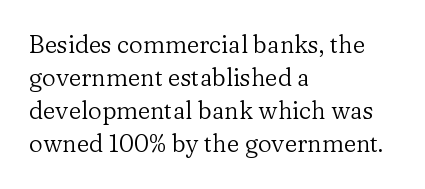
Horizontally, the lines are justified to the leading edge only. A roman cut, with each character standing at attention. The lines sit at an ordinary, default distance from one another. The font sits on the lighter half of the weight spectrum, regular included. Just letters on the line, the space beneath them empty. Standard letterfit; no display-style spreading of the glyphs.
